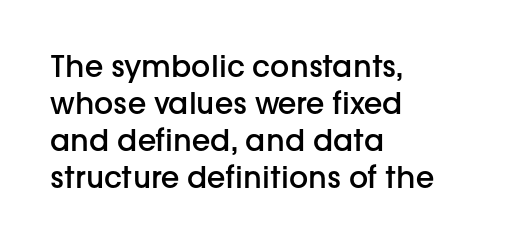
Q: Is the text bold? A: Semi-bold.
Q: Is the text italic (slanted)? A: No, it is upright.
Q: Is the typeface a serif or a sans-serif typeface? A: Sans-serif.
Q: Is the text underlined? A: No.
Q: How is the paragraph aligned? A: Left-aligned.
Q: Is the spacing between letters normal or unusually wide? A: Normal.
Q: Width (condensed, normal, or wide)? A: Normal.
Q: Stroke contrast? A: Low.
Q: x-height? A: Medium.
Q: Monospaced? A: No.
